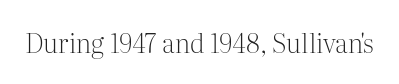
A roman cut, with each character standing at attention. Decoration check: the copy has no underline. The gaps between neighbouring characters are ordinary and unremarkable. Bold? No — there's no thickening of the strokes.
